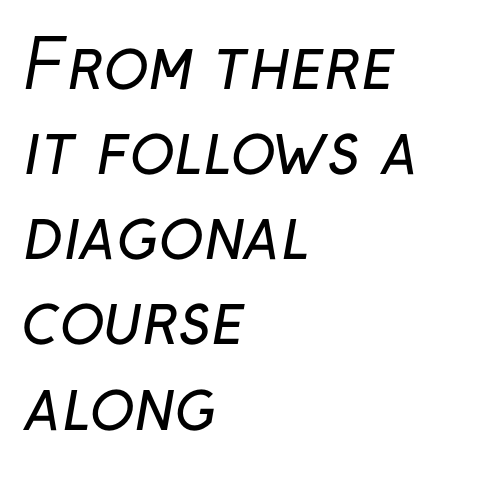
{"serif": "no", "bold": "no", "weight": "regular", "width": "normal", "stroke_contrast": "low", "x_height": "medium", "monospaced": "no", "underline": "no", "align": "left", "line_spacing": "normal", "line_spacing_ratio": 1.29, "letter_spacing": "normal", "letter_spacing_em": 0.0, "glyph_px": 66}
